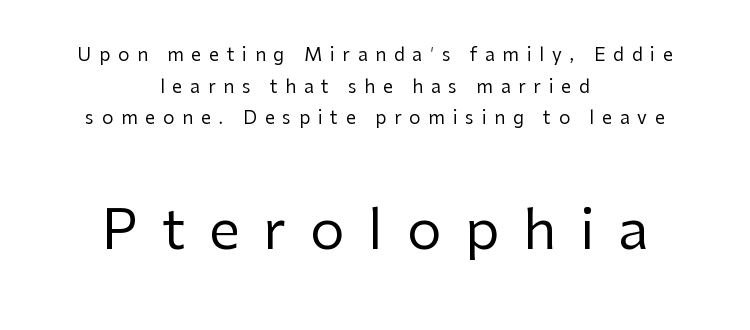
The image shows 55 px regular-weight sans-serif type, upright; set centered, line spacing 1.76x, unusually wide letter spacing (+0.43 em), not underlined; the second (bottom) block is 3.06x larger; low stroke contrast and a medium x-height.
